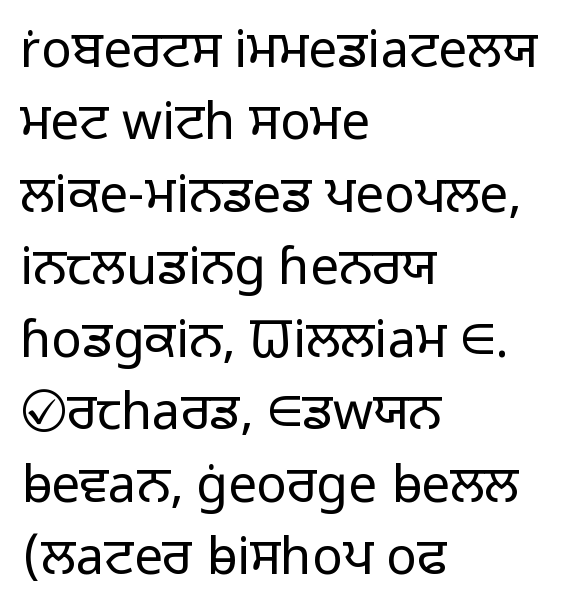
Q: Is the text bold? A: No.
Q: Is the text italic (slanted)? A: No, it is upright.
Q: Is the typeface a serif or a sans-serif typeface? A: Sans-serif.
Q: Is the text underlined? A: No.
Q: How is the paragraph aligned? A: Left-aligned.
Q: Is the spacing between letters normal or unusually wide? A: Normal.
Q: Is the spacing between lines tight, normal or loose? A: Normal.
Q: Width (condensed, normal, or wide)? A: Normal.
Q: Stroke contrast? A: Low.
Q: x-height? A: Medium.
Q: Monospaced? A: No.
